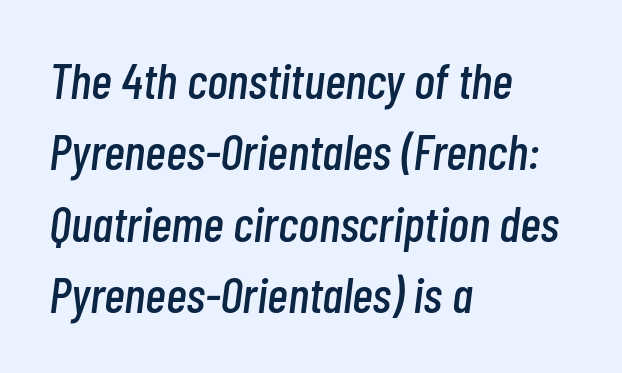
Q: Is the text italic (slanted)? A: Yes, it leans right by about 7 degrees.
Q: Is the text underlined? A: No.
Q: How is the paragraph aligned? A: Left-aligned.
Q: Is the spacing between letters normal or unusually wide? A: Normal.
Q: Is the spacing between lines tight, normal or loose? A: Normal.
Q: Width (condensed, normal, or wide)? A: Condensed.
Q: Stroke contrast? A: Low.
Q: x-height? A: Medium.
Q: Monospaced? A: No.
